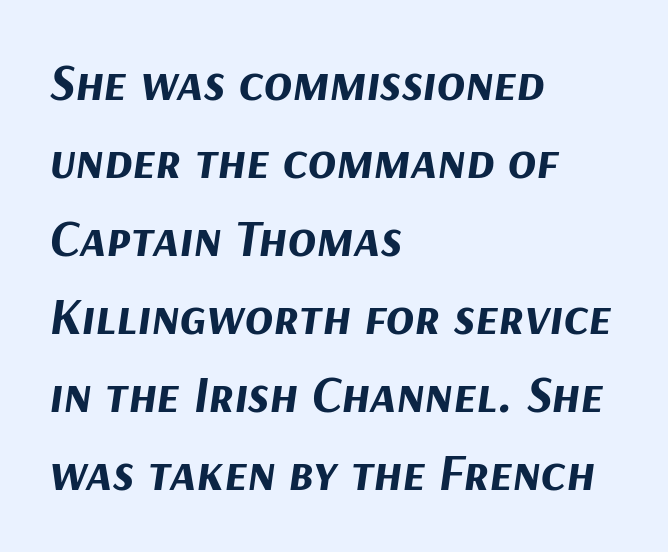
{"italic": "yes", "lean": "right", "slant_degrees": 9, "bold": "yes", "weight": "bold", "width": "normal", "stroke_contrast": "medium", "x_height": "medium", "monospaced": "no", "underline": "no", "align": "left", "line_spacing": "normal", "line_spacing_ratio": 1.5, "letter_spacing": "normal", "letter_spacing_em": 0.0, "glyph_px": 52}
